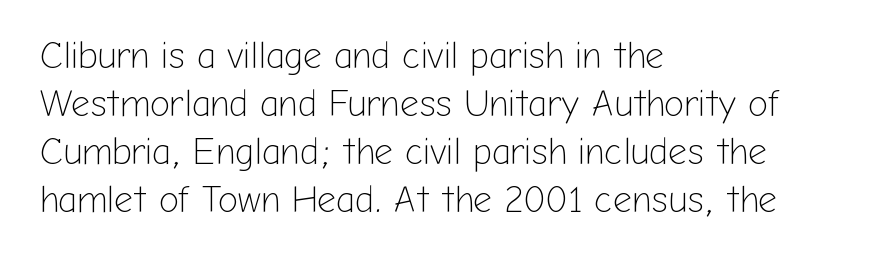
Heaviness? Minimal to ordinary, like unemphasized prose. The type sits square on the baseline with zero lean. The text was rendered using a sans face with plain stroke endings. Line spacing here is normal. Do the characters align in a grid? No, the font is proportional. These lines are set flush left with a ragged right edge.
